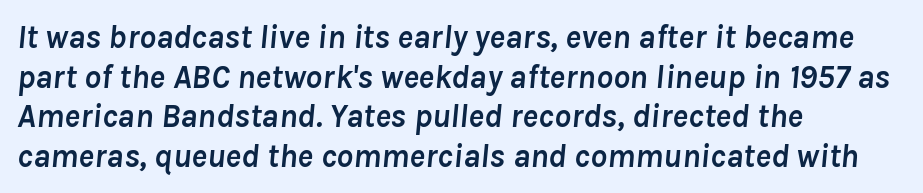
The image shows 33 px semibold type, italic (leaning right); set left-aligned, line spacing 1.2x, normal letter spacing, not underlined; low stroke contrast and a medium x-height.
